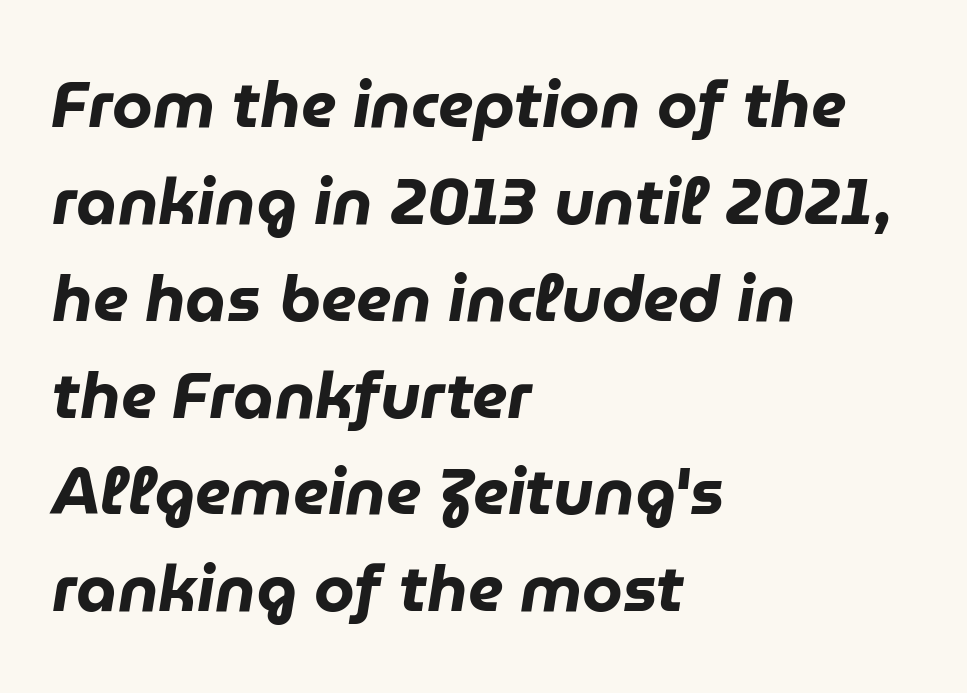
The image shows 65 px heavy type, italic (leaning right); set left-aligned, normal line spacing (1.49x), normal letter spacing, not underlined; low stroke contrast and a medium x-height.
